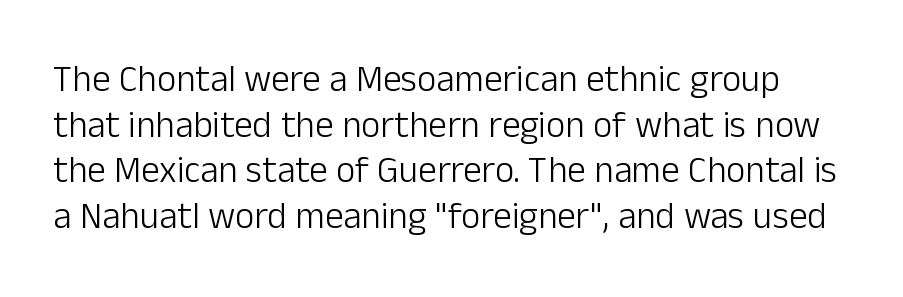
The text was rendered using a sans face with plain stroke endings. The letters sit at their default tracking, neither squeezed nor spread. Each letter keeps its own natural width here, so spacing adapts to shape. If you drew a line through each stem, it would be perfectly vertical. Compared with a typical body face, this is equally light or lighter still.
